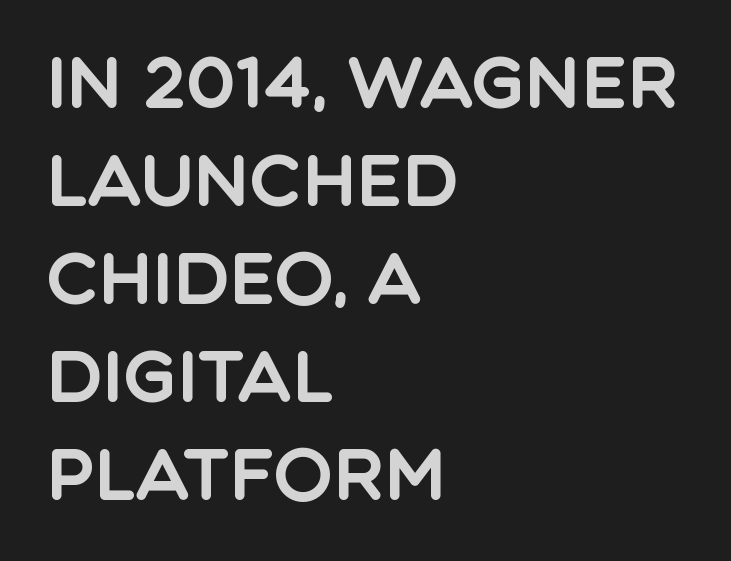
The type sits square on the baseline with zero lean. The gaps between neighbouring characters are ordinary and unremarkable. Honestly, the row spacing looks completely unremarkable. Each letter keeps its own natural width here, so spacing adapts to shape. Decoration check: the copy has no underline.
